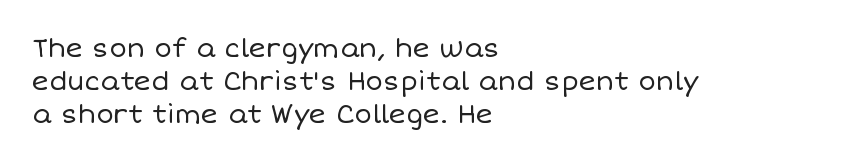
Check the space under the baseline: it is left empty. Posture: upright roman. Is the type heavy? It reads as light-to-regular instead. One-word summary of the alignment: left. The line-height multiplier appears to be the usual default.
